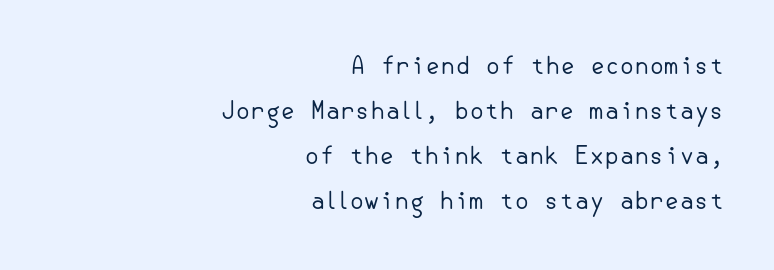
The passage is arranged like a letterhead date or caption credit — flush right. A roman cut, with each character standing at attention. Vertical stems look standard width or narrower in stroke. Default kerning and tracking; the words read as compact shapes. Check the space under the baseline: it is left empty.
